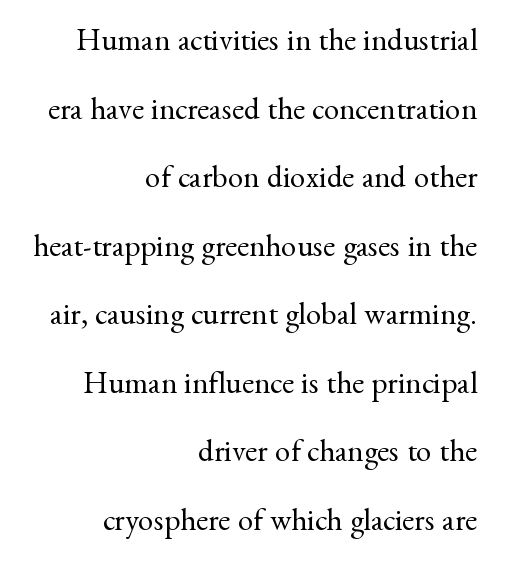
Q: Is the text bold? A: No.
Q: Is the text italic (slanted)? A: No, it is upright.
Q: Is the typeface a serif or a sans-serif typeface? A: Serif.
Q: Is the text underlined? A: No.
Q: How is the paragraph aligned? A: Right-aligned.
Q: Is the spacing between letters normal or unusually wide? A: Normal.
Q: Is the spacing between lines tight, normal or loose? A: Loose.
Q: Width (condensed, normal, or wide)? A: Normal.
Q: Stroke contrast? A: Medium.
Q: x-height? A: Small.
Q: Monospaced? A: No.
